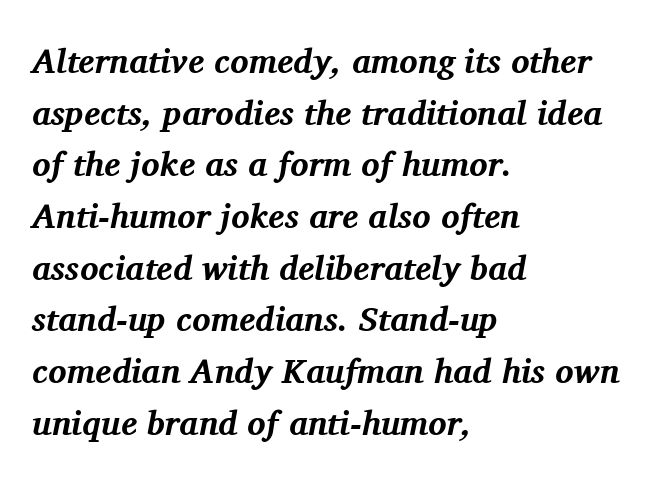
Q: Is the text bold? A: Yes.
Q: Is the text italic (slanted)? A: Yes, it leans right by about 11 degrees.
Q: Is the typeface a serif or a sans-serif typeface? A: Serif.
Q: Is the text underlined? A: No.
Q: How is the paragraph aligned? A: Left-aligned.
Q: Is the spacing between letters normal or unusually wide? A: Normal.
Q: Is the spacing between lines tight, normal or loose? A: Normal.
Q: Width (condensed, normal, or wide)? A: Normal.
Q: Stroke contrast? A: Medium.
Q: x-height? A: Medium.
Q: Monospaced? A: No.
